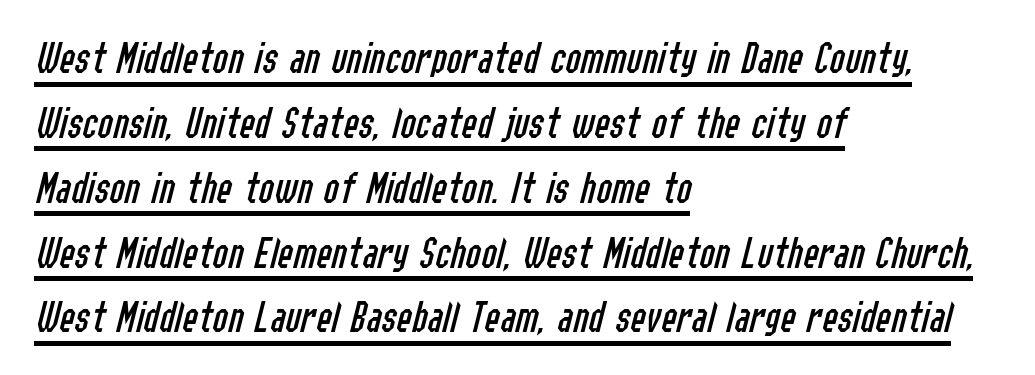
Vertical spacing — default. The font is comparable to plain body text, perhaps lighter. Spacing verdict: proportional, widths tailored to each character. Letter spacing: default. The lettering is marked with a stroke running underneath it. Leftover space on each line is placed entirely after the last word.
